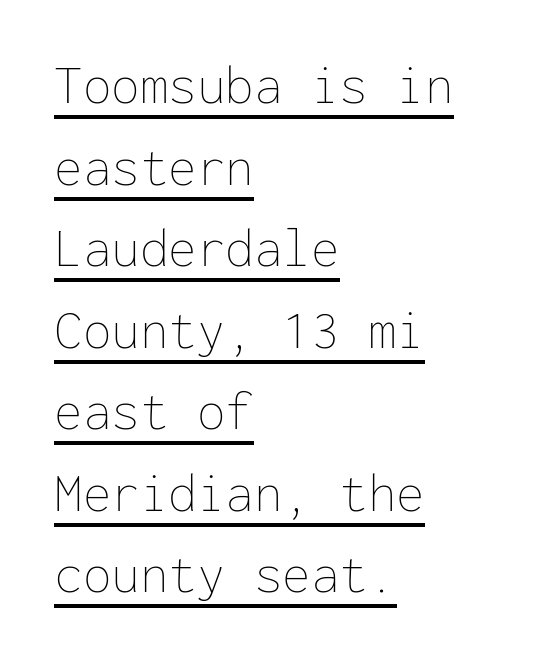
{"italic": "no", "bold": "no", "weight": "thin", "width": "normal", "stroke_contrast": "low", "x_height": "medium", "monospaced": "yes", "underline": "yes", "align": "left", "line_spacing": "normal", "line_spacing_ratio": 1.43, "letter_spacing": "normal", "letter_spacing_em": 0.0, "glyph_px": 57}
